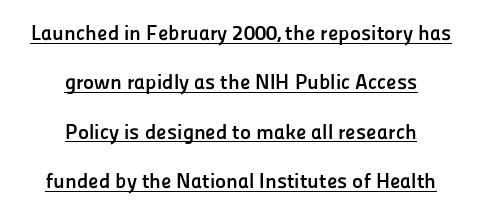
The image shows 21 px bold type, upright; set centered, loose line spacing (2.35x), normal letter spacing, underlined.
